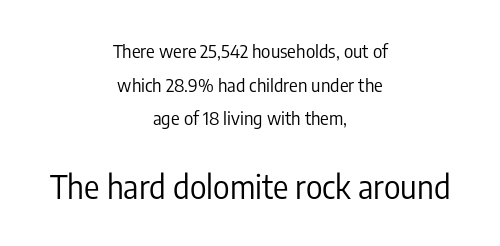
The lettering stays uniformly vertical, giving the passage a roman look. Is the block centered? Yes — each line is placed symmetrically about the middle. Grotesque or geometric, the face here clearly has no serifs. The typeface has the unassuming heft of standard copy or less. Here the second block reads like a headline and the first like body copy.
